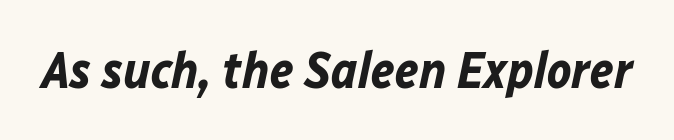
{"italic": "yes", "lean": "right", "slant_degrees": 12, "bold": "yes", "weight": "bold", "width": "normal", "stroke_contrast": "low", "x_height": "medium", "monospaced": "no", "underline": "no", "letter_spacing": "normal", "letter_spacing_em": 0.0, "glyph_px": 51}
